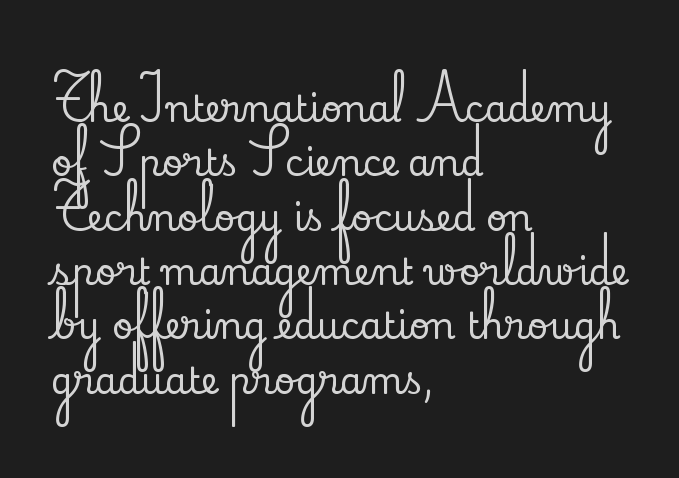
Q: Is the text italic (slanted)? A: No, it is upright.
Q: Is the typeface a serif or a sans-serif typeface? A: Serif.
Q: Is the text underlined? A: No.
Q: How is the paragraph aligned? A: Left-aligned.
Q: Is the spacing between letters normal or unusually wide? A: Normal.
Q: Is the spacing between lines tight, normal or loose? A: Normal.
Q: Width (condensed, normal, or wide)? A: Normal.
Q: Stroke contrast? A: Low.
Q: x-height? A: Small.
Q: Monospaced? A: No.
